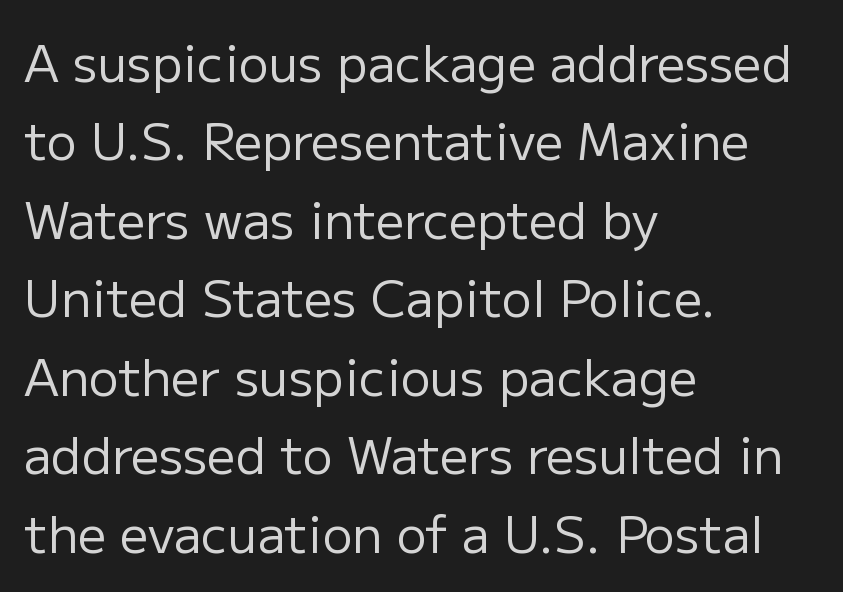
The image shows 50 px regular-weight sans-serif type, upright; set left-aligned, normal line spacing (1.57x), normal letter spacing, not underlined; low stroke contrast and a medium x-height.
